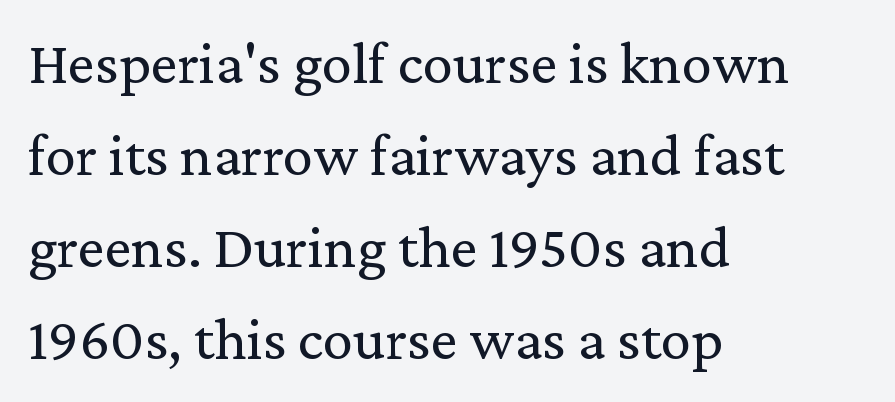
The image shows 61 px regular-weight serif type, upright; set left-aligned, normal line spacing (1.51x), normal letter spacing, not underlined; low stroke contrast and a medium x-height.
